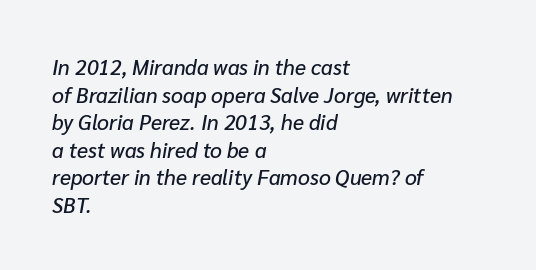
The image shows 21 px text type, italic (leaning right); set left-aligned, normal line spacing (1.31x), normal letter spacing, not underlined.
